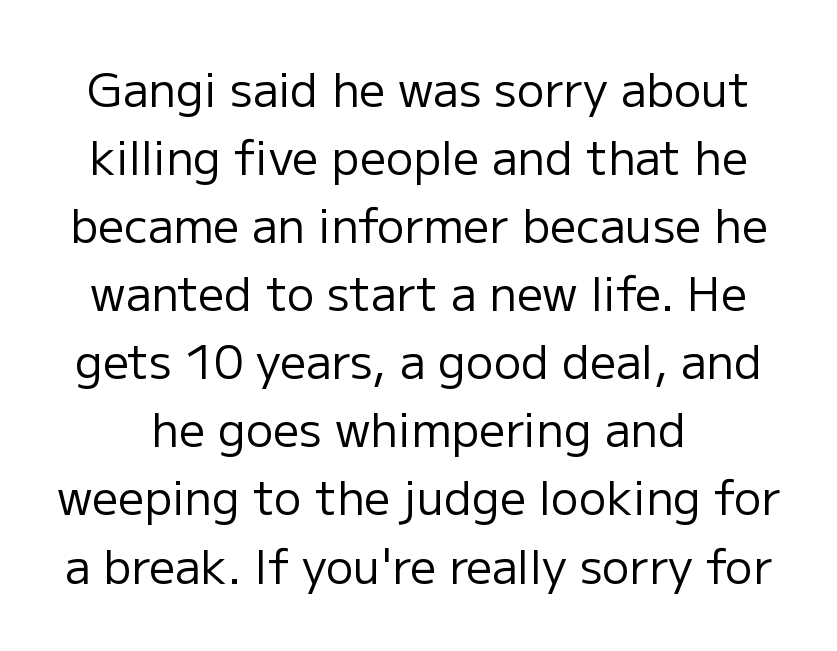
The image shows 46 px regular-weight sans-serif type, upright; set normal line spacing (1.48x), normal letter spacing, not underlined; low stroke contrast and a medium x-height.
